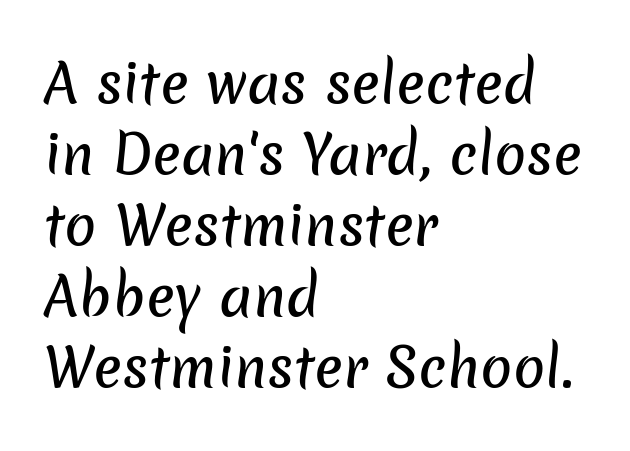
Between one letter and the next there's only the usual sliver of space. The ragged edge is on the right, which tells us the setting is flush left. Spacing verdict: proportional, widths tailored to each character. The gap between lines stays unmarked.
